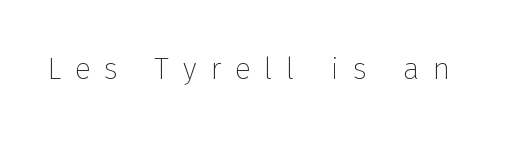
The image shows 30 px thin sans-serif type, upright; set unusually wide letter spacing (+0.46 em), not underlined; low stroke contrast and a medium x-height.
